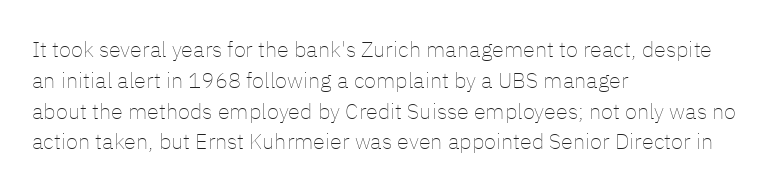
Q: Is the text bold? A: No.
Q: Is the text italic (slanted)? A: No, it is upright.
Q: Is the text underlined? A: No.
Q: How is the paragraph aligned? A: Left-aligned.
Q: Is the spacing between letters normal or unusually wide? A: Normal.
Q: Is the spacing between lines tight, normal or loose? A: Normal.
